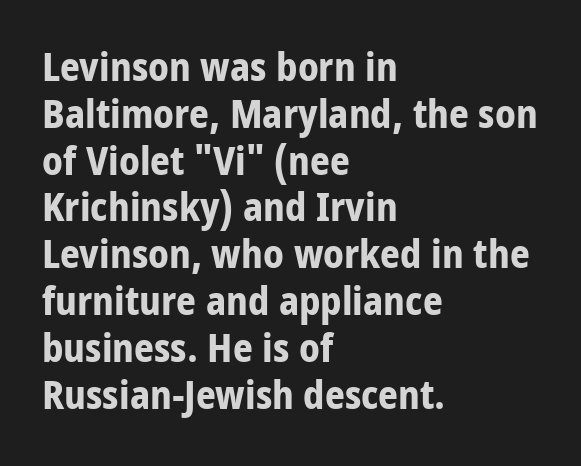
{"serif": "no", "italic": "no", "bold": "yes", "weight": "bold", "width": "condensed", "stroke_contrast": "low", "x_height": "large", "monospaced": "no", "underline": "no", "align": "left", "line_spacing_ratio": 1.2, "letter_spacing": "normal", "letter_spacing_em": 0.0, "glyph_px": 39}
